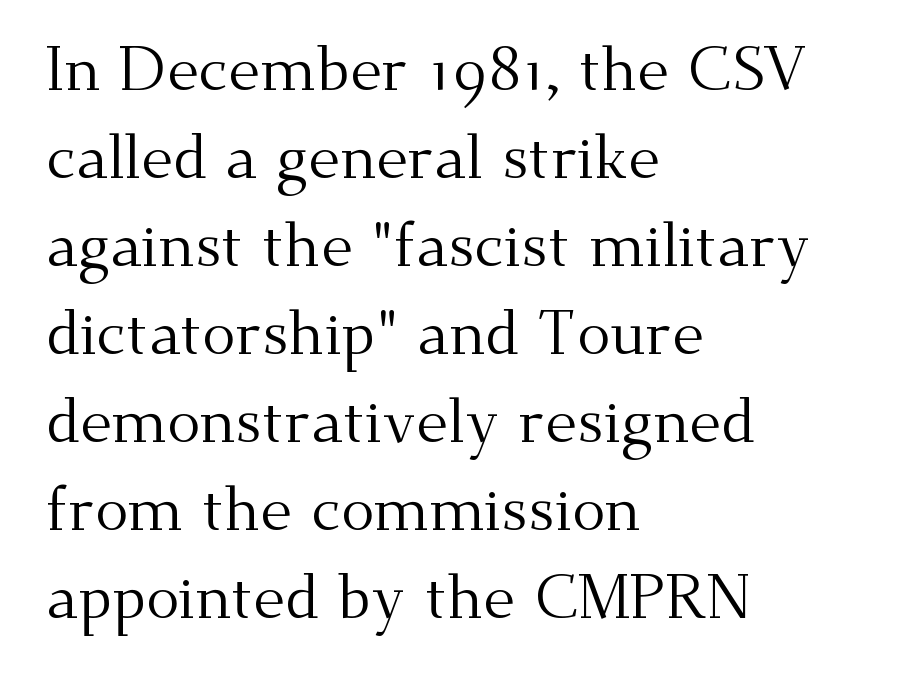
{"serif": "yes", "italic": "no", "bold": "no", "weight": "regular", "width": "normal", "stroke_contrast": "medium", "x_height": "small", "monospaced": "no", "underline": "no", "align": "left", "line_spacing": "normal", "line_spacing_ratio": 1.42, "letter_spacing": "normal", "letter_spacing_em": 0.0, "glyph_px": 62}
